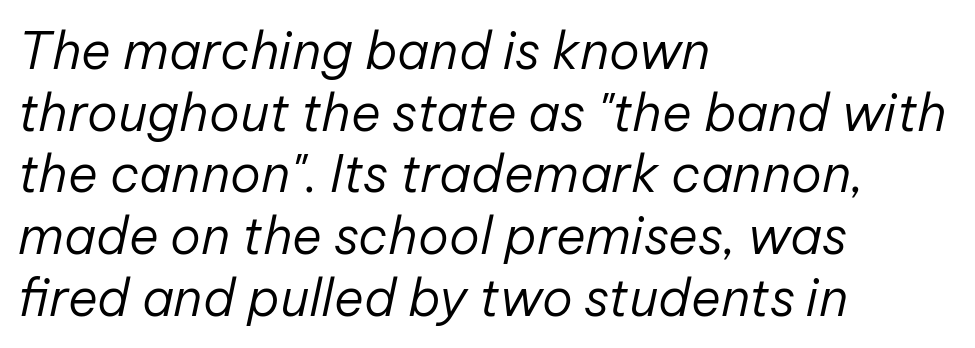
The image shows 51 px regular-weight type, italic (leaning right); set left-aligned, line spacing 1.21x, normal letter spacing, not underlined; low stroke contrast and a medium x-height.
